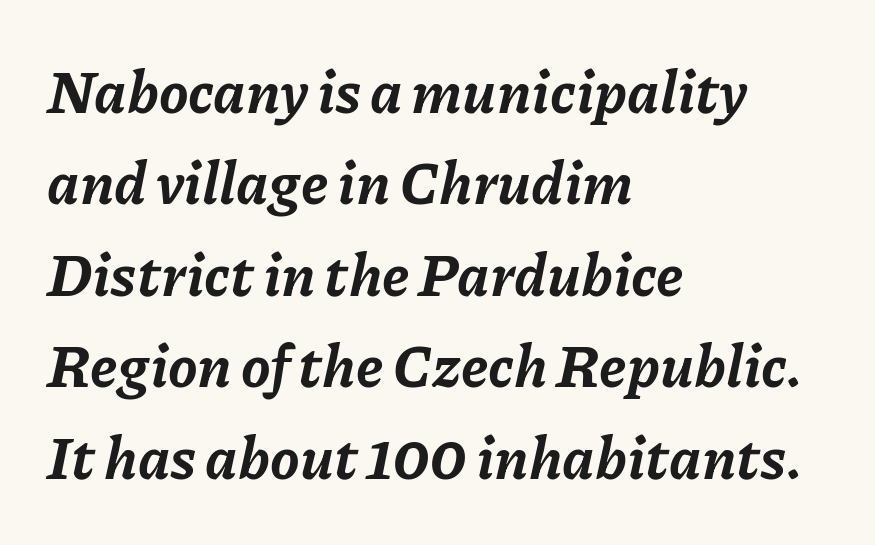
The image shows 59 px bold type, italic (leaning right); set left-aligned, normal line spacing (1.55x), normal letter spacing, not underlined; low stroke contrast and a medium x-height.
